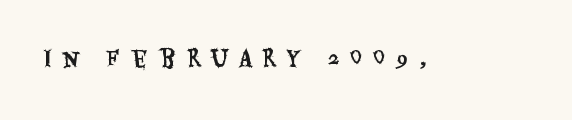
The image shows 22 px text type, upright; set unusually wide letter spacing (+0.47 em), not underlined.
